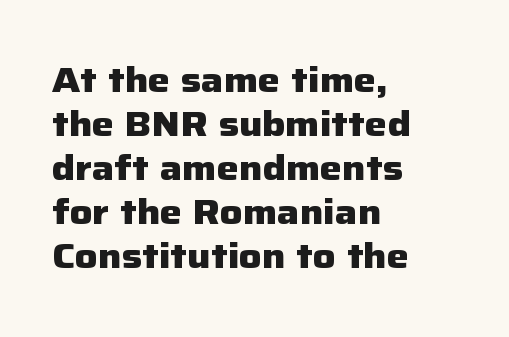
Nobody touched the tracking dial on this one. These lines are rendered in a variable-pitch font. The face used here is a sans, in the tradition of grotesques and geometrics. Weight: bold. The block of text has a typical density, with ordinary space between rows. The lines in this sample share a left origin and differ only in where they stop.
